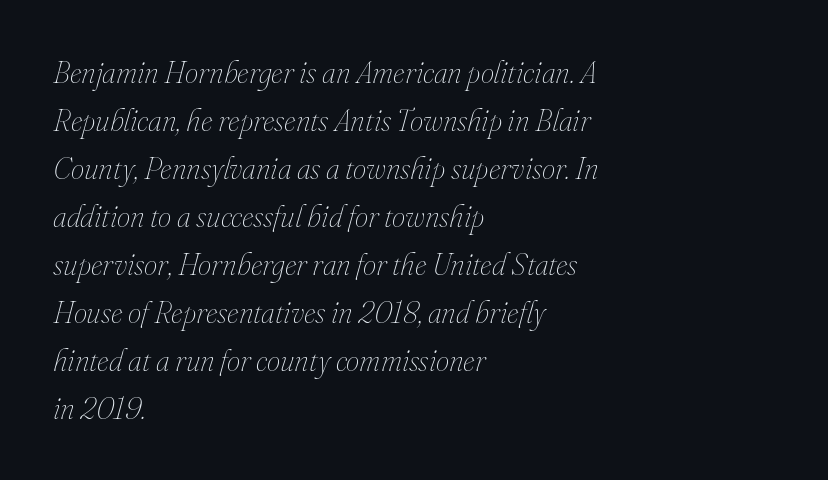
Q: Is the text bold? A: No.
Q: Is the text italic (slanted)? A: Yes, it leans right by about 16 degrees.
Q: Is the text underlined? A: No.
Q: How is the paragraph aligned? A: Left-aligned.
Q: Is the spacing between letters normal or unusually wide? A: Normal.
Q: Is the spacing between lines tight, normal or loose? A: Normal.
Q: Width (condensed, normal, or wide)? A: Normal.
Q: Stroke contrast? A: Medium.
Q: x-height? A: Small.
Q: Monospaced? A: No.
